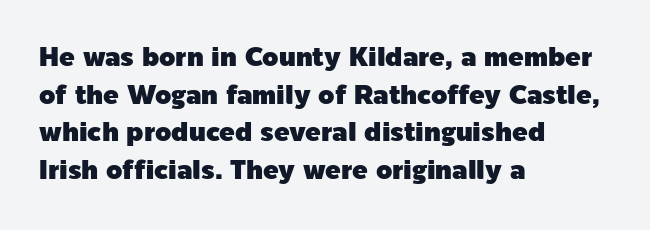
Which margin do the lines hug? The left one — the right edge is uneven. This sample uses plain, unmodified letter spacing. Glance below the letters and you will spot only blank space. Baseline-to-baseline distance is the conventional proportion of letter height.
